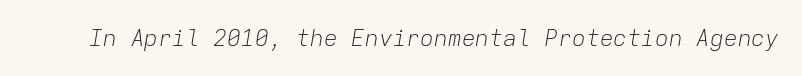
Short note: letters normally spaced. A typesetter would mark this as italic. The face looks like a standard text weight, possibly lighter. Lines of text with bare space underneath.
